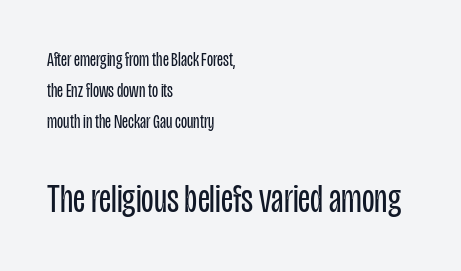
{"serif": "no", "italic": "no", "bold": "no", "weight": "regular", "width": "condensed", "stroke_contrast": "low", "x_height": "large", "monospaced": "no", "underline": "no", "align": "left", "line_spacing": "normal", "line_spacing_ratio": 1.55, "letter_spacing": "normal", "letter_spacing_em": 0.0, "larger_block": "second", "size_ratio": 2.05, "glyph_px": 41}
